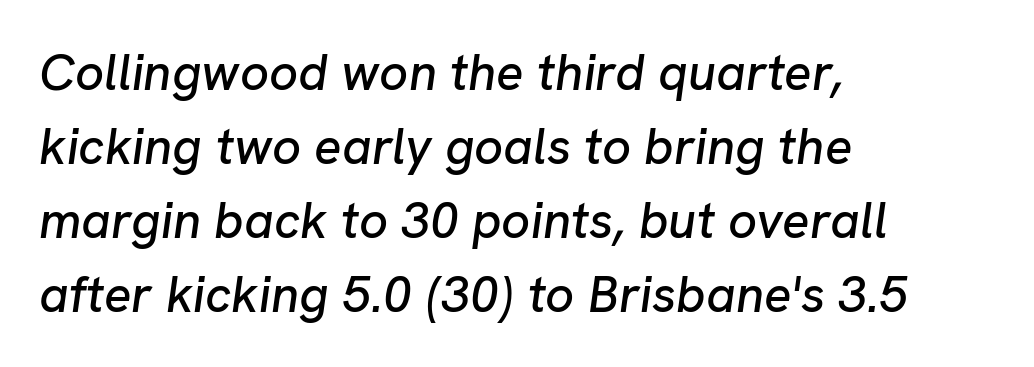
Whoever set this chose a conventional vertical rhythm. Which margin do the lines hug? The left one — the right edge is uneven. The letters sit at their default tracking, neither squeezed nor spread. Any mark beneath the type? The region is blank. Here the designer chose a conventional face with non-uniform glyph widths. The axis of the letterforms is tilted away from vertical.
